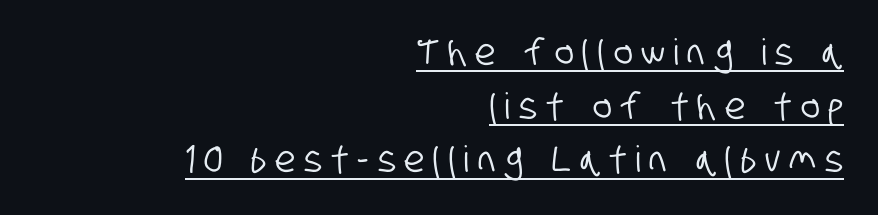
{"serif": "no", "width": "condensed", "stroke_contrast": "low", "x_height": "large", "monospaced": "no", "underline": "yes", "align": "right", "line_spacing": "normal", "line_spacing_ratio": 1.49, "letter_spacing": "wide", "letter_spacing_em": 0.25, "glyph_px": 36}
